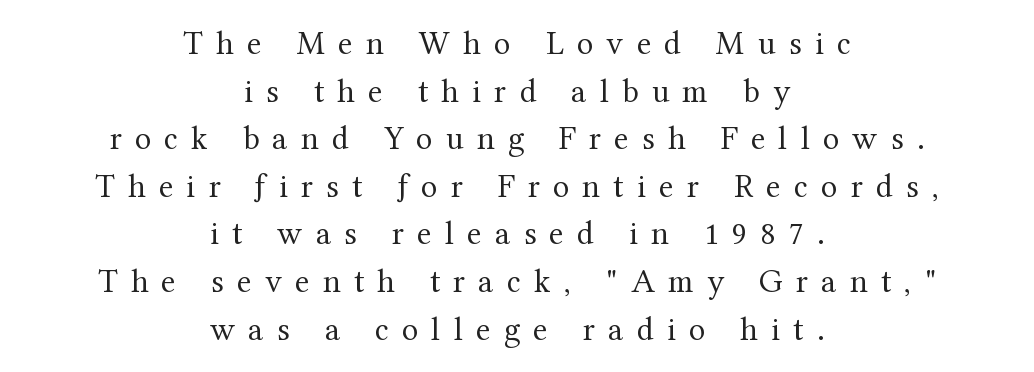
{"serif": "yes", "italic": "no", "bold": "no", "weight": "regular", "width": "normal", "stroke_contrast": "medium", "x_height": "medium", "monospaced": "no", "underline": "no", "align": "center", "line_spacing": "normal", "line_spacing_ratio": 1.4, "letter_spacing": "wide", "letter_spacing_em": 0.39, "glyph_px": 34}
